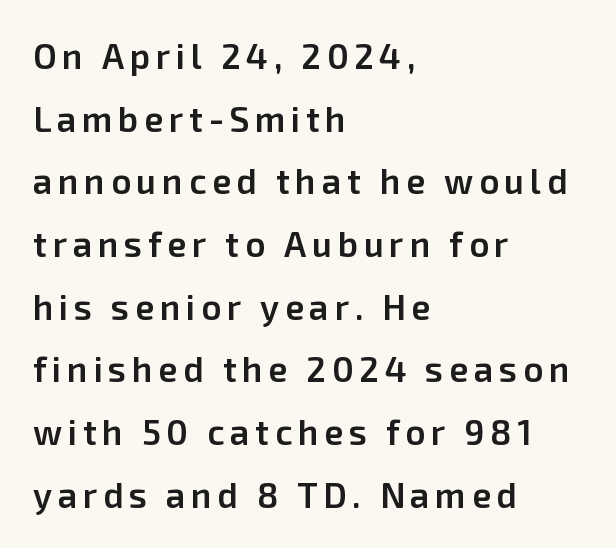
Q: Is the text bold? A: Semi-bold.
Q: Is the text italic (slanted)? A: No, it is upright.
Q: Is the typeface a serif or a sans-serif typeface? A: Sans-serif.
Q: Is the text underlined? A: No.
Q: How is the paragraph aligned? A: Left-aligned.
Q: Width (condensed, normal, or wide)? A: Normal.
Q: Stroke contrast? A: Low.
Q: x-height? A: Medium.
Q: Monospaced? A: No.
